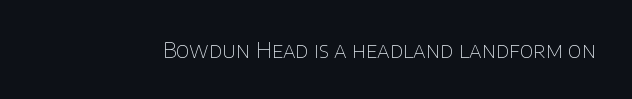
The image shows 21 px text type, upright; set normal letter spacing, not underlined.
